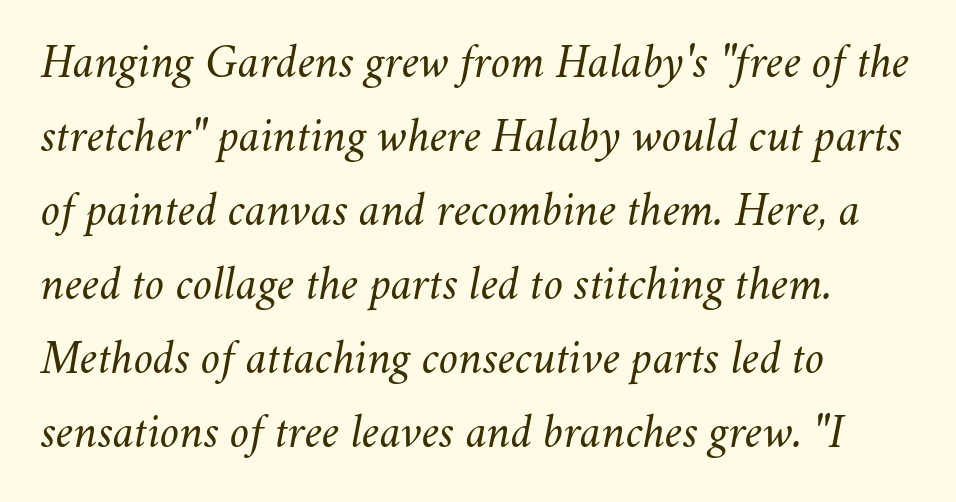
The image shows 49 px light type, italic (leaning right); set left-aligned, normal line spacing (1.51x), normal letter spacing, not underlined; medium stroke contrast and a small x-height.
